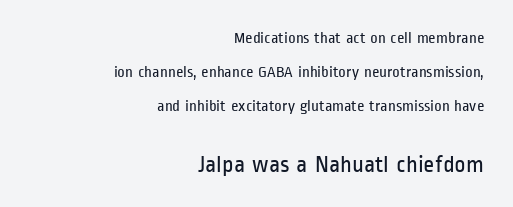
Just letters on the line, the space beneath them empty. Is the type heavy? It reads as light-to-regular instead. Compared with typical paragraphs, the rows here are farther apart. All the whitespace from short lines collects on the left.
